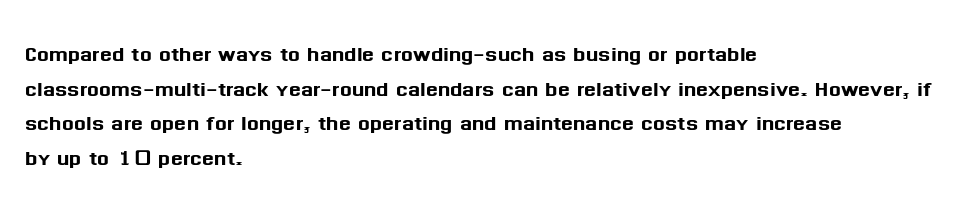
{"serif": "no", "italic": "no", "width": "normal", "stroke_contrast": "medium", "x_height": "medium", "monospaced": "no", "underline": "no", "align": "left", "line_spacing_ratio": 1.24, "letter_spacing": "normal", "letter_spacing_em": 0.0, "glyph_px": 28}
